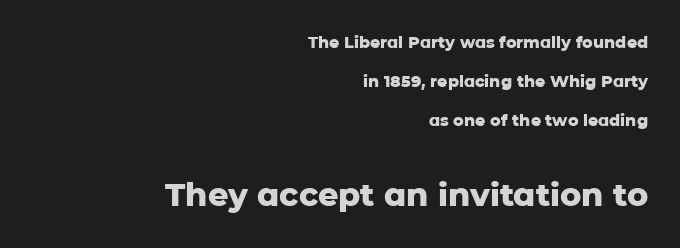
The image shows 32 px heavy sans-serif type, upright; set right-aligned, loose line spacing (2.45x), normal letter spacing, not underlined; the second (bottom) block is 2.0x larger; low stroke contrast and a medium x-height.
